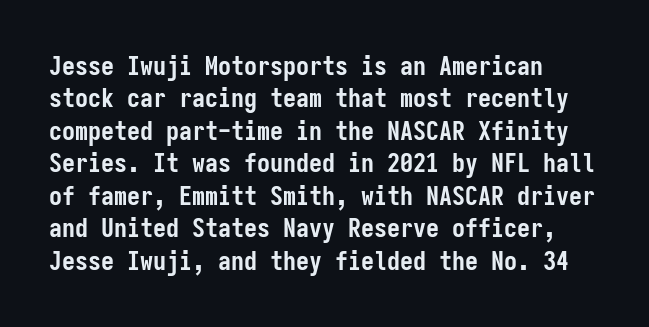
Q: Is the text bold? A: Yes.
Q: Is the text italic (slanted)? A: No, it is upright.
Q: Is the text underlined? A: No.
Q: How is the paragraph aligned? A: Left-aligned.
Q: Is the spacing between letters normal or unusually wide? A: Normal.
Q: Is the spacing between lines tight, normal or loose? A: Normal.
